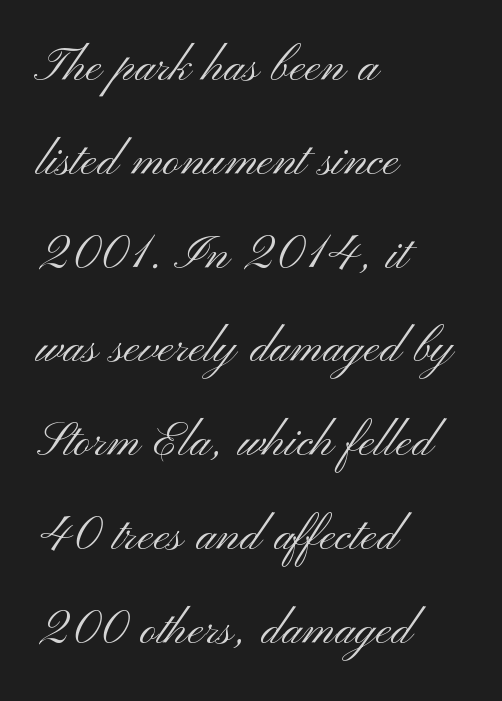
{"serif": "no", "bold": "no", "weight": "light", "width": "wide", "stroke_contrast": "medium", "x_height": "small", "monospaced": "no", "underline": "no", "align": "left", "line_spacing": "normal", "line_spacing_ratio": 1.59, "letter_spacing": "normal", "letter_spacing_em": 0.0, "glyph_px": 59}
